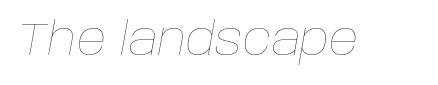
The image shows 46 px thin type, italic (leaning right); set normal letter spacing, not underlined; low stroke contrast and a large x-height.
